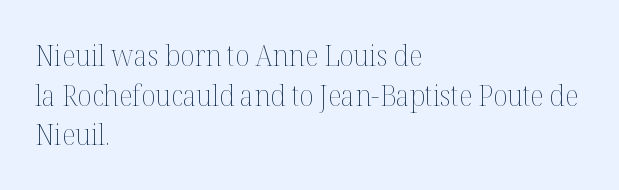
{"italic": "no", "bold": "no", "weight": "thin", "width": "normal", "stroke_contrast": "medium", "x_height": "medium", "monospaced": "no", "underline": "no", "align": "left", "line_spacing": "normal", "line_spacing_ratio": 1.37, "letter_spacing": "normal", "letter_spacing_em": 0.0, "glyph_px": 29}
